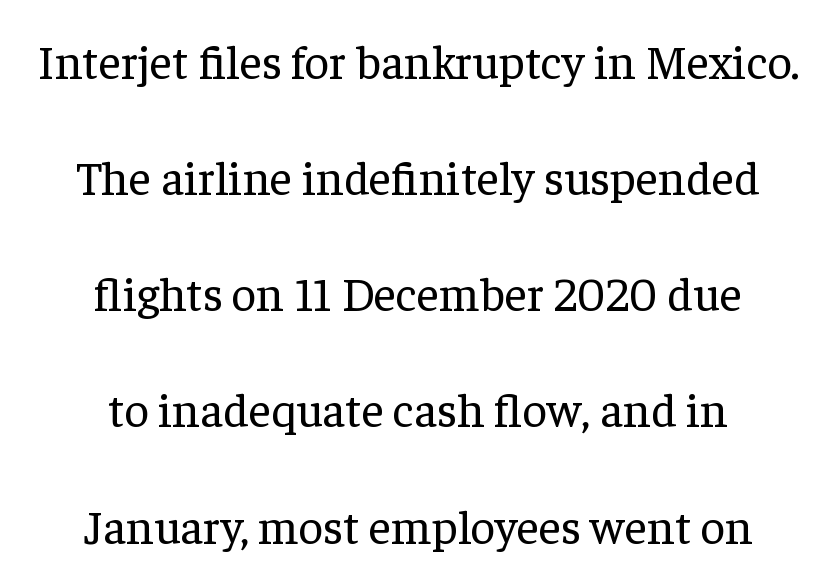
{"serif": "yes", "italic": "no", "bold": "no", "weight": "regular", "width": "normal", "stroke_contrast": "low", "x_height": "medium", "monospaced": "no", "underline": "no", "align": "center", "line_spacing": "loose", "line_spacing_ratio": 2.42, "letter_spacing": "normal", "letter_spacing_em": 0.0, "glyph_px": 48}
